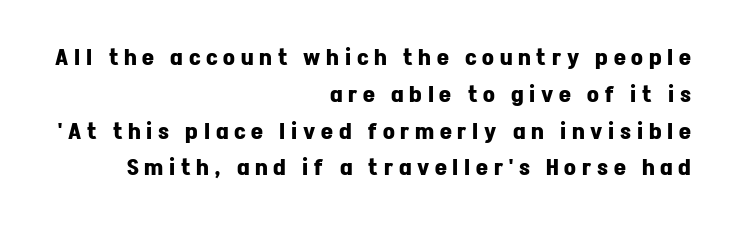
The image shows 23 px bold type, upright; set right-aligned, normal line spacing (1.6x), unusually wide letter spacing (+0.25 em), not underlined.
